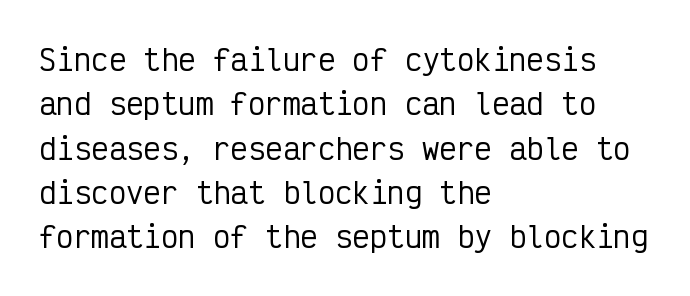
The image shows 29 px condensed sans-serif type, upright, monospaced; set left-aligned, normal line spacing (1.53x), normal letter spacing, not underlined; low stroke contrast and a medium x-height.
